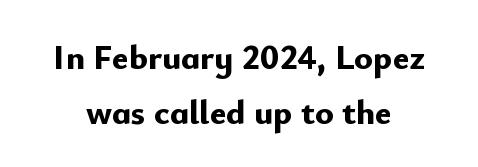
The image shows 35 px bold sans-serif type, upright; set normal line spacing (1.57x), normal letter spacing, not underlined; low stroke contrast and a small x-height.
